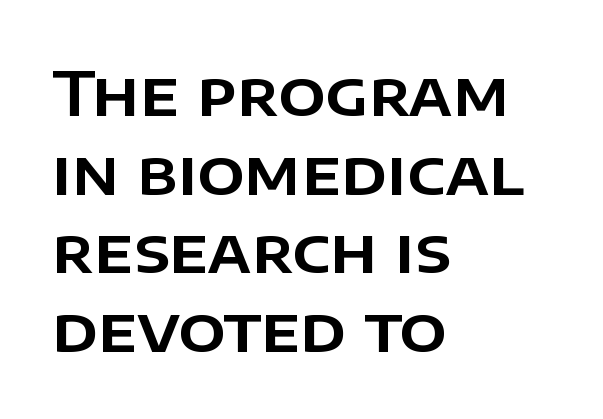
Summary of vertical rhythm: regular, with standard interline spacing. Plain, unruled lines of type. Proportional: the letters do not fall into vertical columns. The rag falls on the right side of this text block. Observe the absence of serifs on each vertical stroke in this sample.
